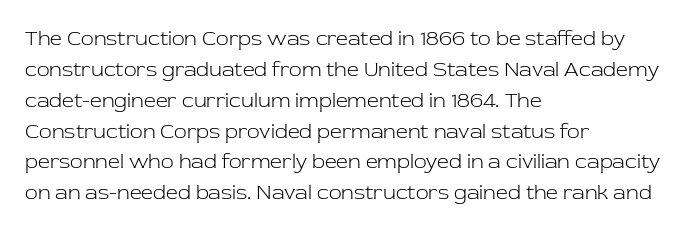
{"italic": "no", "bold": "no", "underline": "no", "align": "left", "line_spacing": "normal", "line_spacing_ratio": 1.47, "letter_spacing": "normal", "letter_spacing_em": 0.0, "glyph_px": 21}
